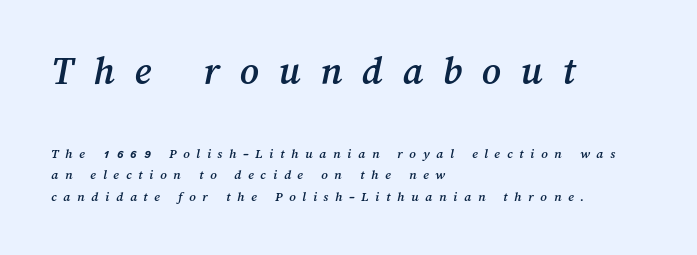
{"width": "normal", "stroke_contrast": "medium", "x_height": "medium", "monospaced": "no", "underline": "no", "align": "left", "line_spacing": "normal", "line_spacing_ratio": 1.52, "letter_spacing": "wide", "letter_spacing_em": 0.48, "larger_block": "first", "size_ratio": 2.93, "glyph_px": 41}
